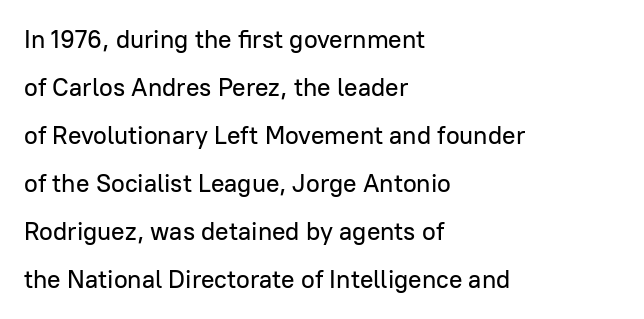
{"italic": "no", "underline": "no", "align": "left", "line_spacing": "loose", "line_spacing_ratio": 1.92, "letter_spacing": "normal", "letter_spacing_em": 0.0, "glyph_px": 25}
